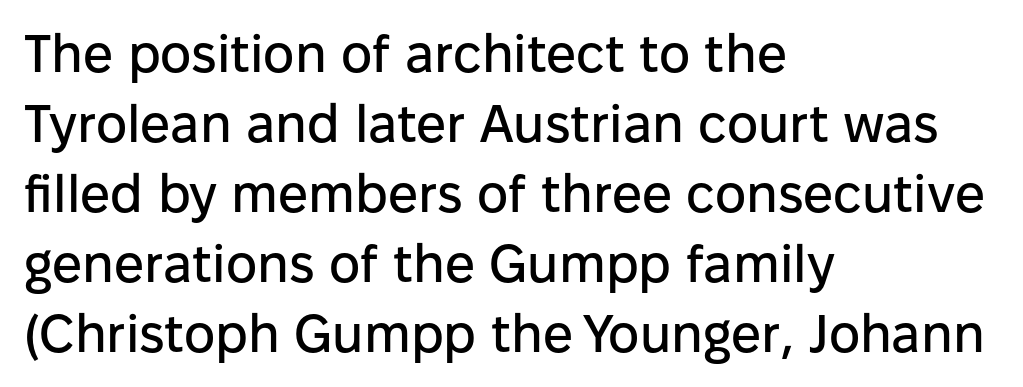
The image shows 53 px sans-serif type, upright; set left-aligned, normal line spacing (1.32x), normal letter spacing, not underlined; low stroke contrast and a medium x-height.
